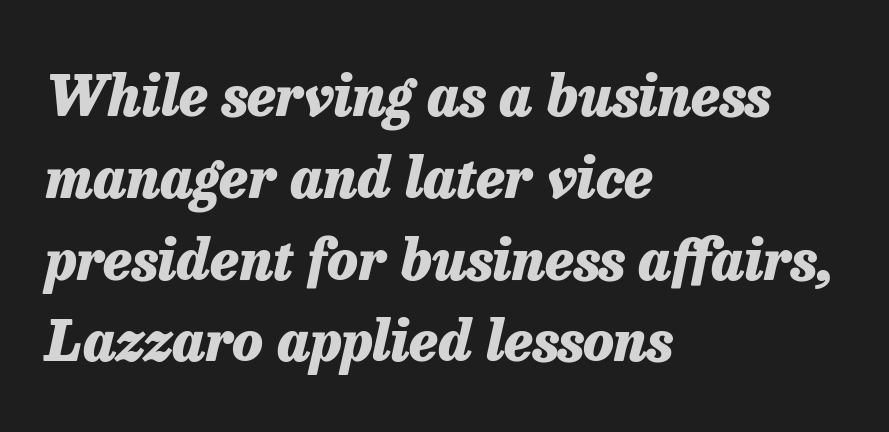
Q: Is the text bold? A: Yes.
Q: Is the text italic (slanted)? A: Yes, it leans right by about 13 degrees.
Q: Is the text underlined? A: No.
Q: How is the paragraph aligned? A: Left-aligned.
Q: Is the spacing between letters normal or unusually wide? A: Normal.
Q: Is the spacing between lines tight, normal or loose? A: Normal.
Q: Width (condensed, normal, or wide)? A: Normal.
Q: Stroke contrast? A: Low.
Q: x-height? A: Medium.
Q: Monospaced? A: No.
